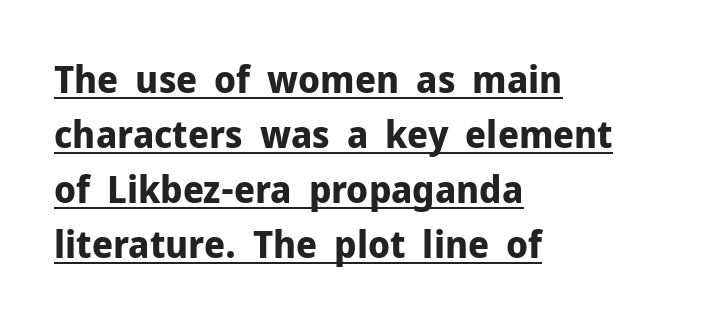
{"serif": "no", "italic": "no", "bold": "yes", "weight": "bold", "width": "normal", "stroke_contrast": "low", "x_height": "medium", "monospaced": "no", "underline": "yes", "align": "left", "line_spacing": "normal", "line_spacing_ratio": 1.45, "letter_spacing": "normal", "letter_spacing_em": 0.0, "glyph_px": 38}
